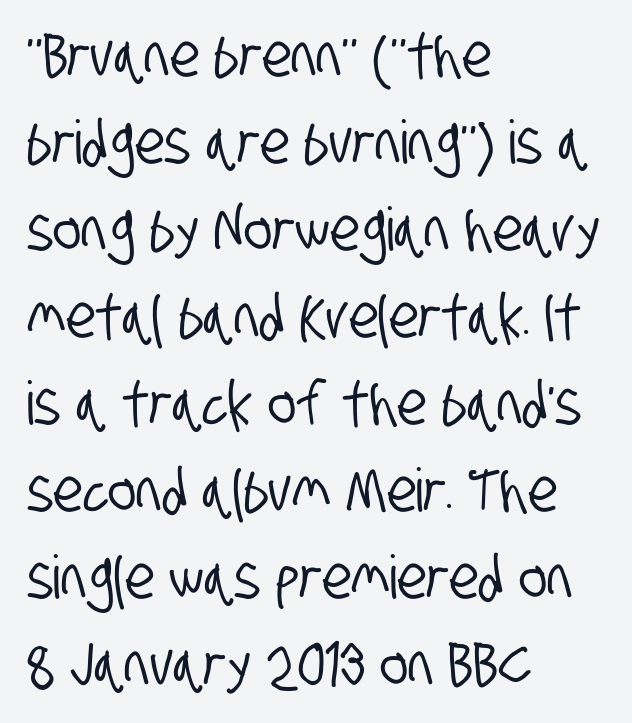
The image shows 60 px condensed sans-serif type; set left-aligned, normal line spacing (1.45x), normal letter spacing, not underlined; low stroke contrast and a large x-height.
